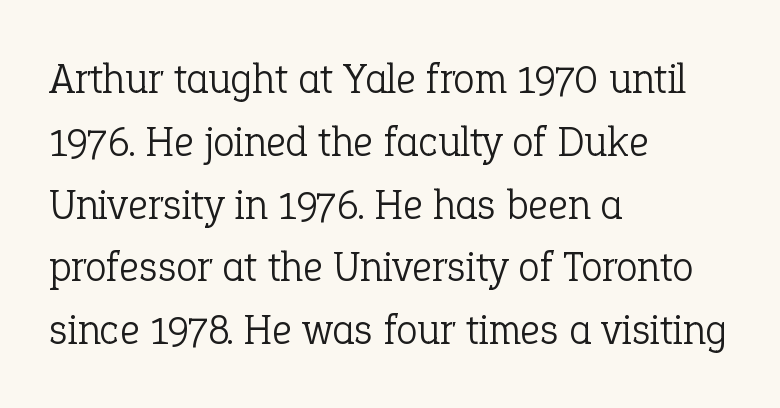
Honestly, the row spacing looks completely unremarkable. Tall strokes in this sample are plumb rather than angled. Each line starts at the same left margin while the right side varies. Does the type have serifs? Yes, each stem ends in a small foot. Weight: not bold — regular or lighter.
